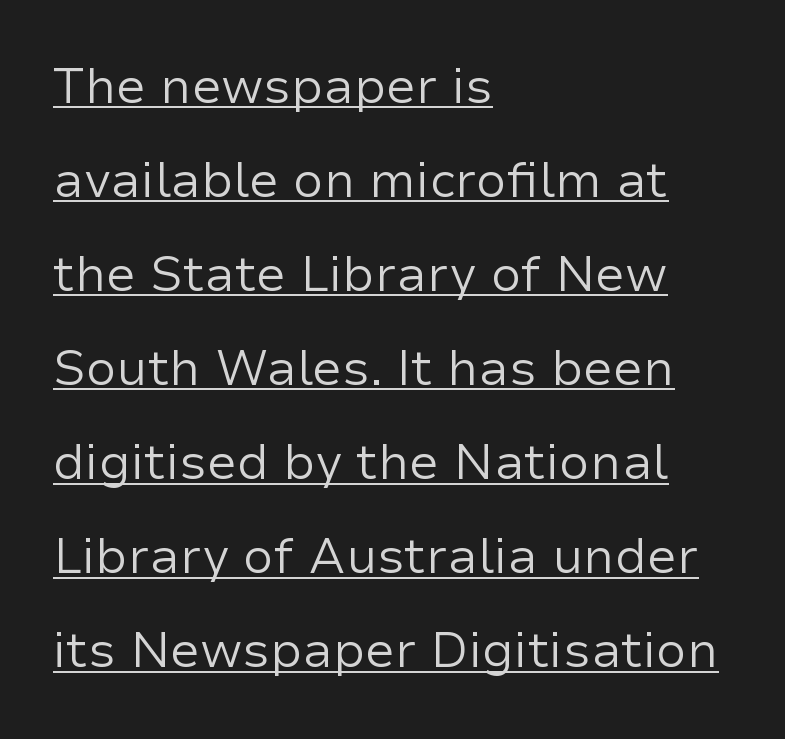
Default kerning and tracking; the words read as compact shapes. Is there any slant? The stems are plumb. Character widths vary here, with narrow letters taking less room than wide ones. Letters have the restrained weight of plain body copy at most. Check the space under the baseline: a stroke is drawn there. The ragged edge is on the right, which tells us the setting is flush left.
